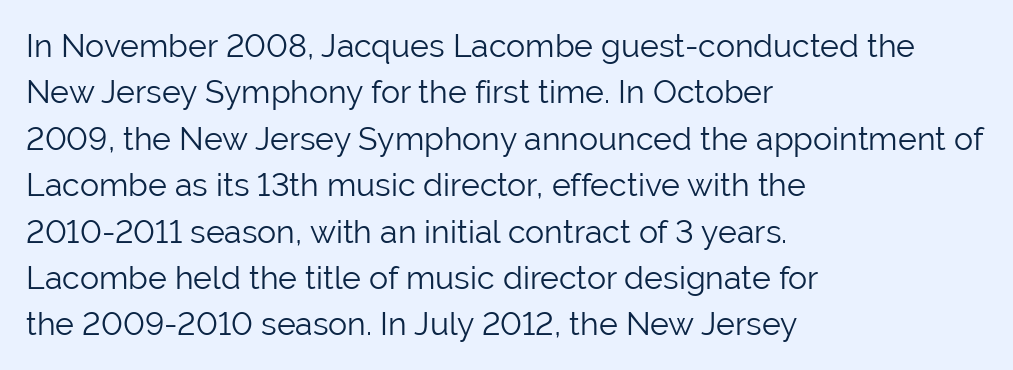
{"serif": "no", "italic": "no", "bold": "no", "weight": "light", "width": "normal", "stroke_contrast": "low", "x_height": "medium", "monospaced": "no", "underline": "no", "align": "left", "line_spacing": "normal", "line_spacing_ratio": 1.45, "letter_spacing": "normal", "letter_spacing_em": 0.0, "glyph_px": 32}
